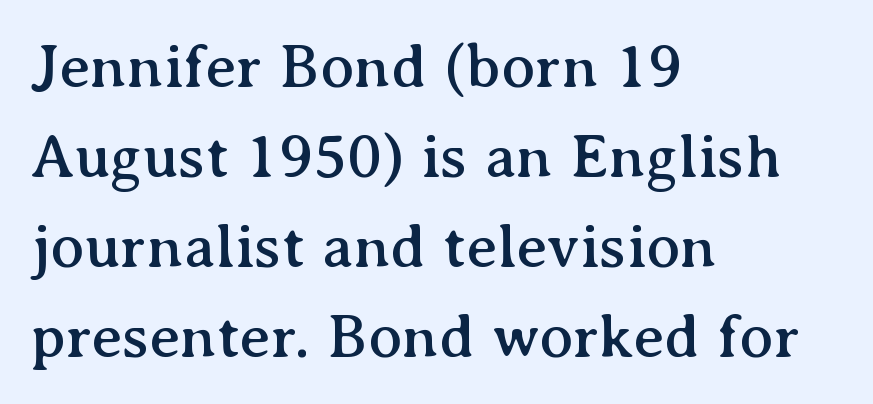
Q: Is the text italic (slanted)? A: No, it is upright.
Q: Is the typeface a serif or a sans-serif typeface? A: Serif.
Q: Is the text underlined? A: No.
Q: How is the paragraph aligned? A: Left-aligned.
Q: Is the spacing between letters normal or unusually wide? A: Normal.
Q: Is the spacing between lines tight, normal or loose? A: Normal.
Q: Width (condensed, normal, or wide)? A: Normal.
Q: Stroke contrast? A: Medium.
Q: x-height? A: Medium.
Q: Monospaced? A: No.
